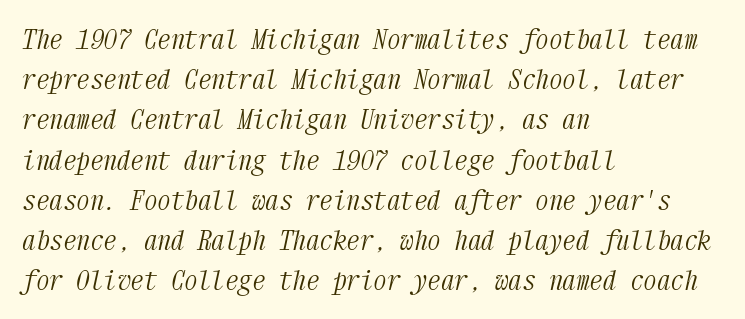
Q: Is the text bold? A: No.
Q: Is the text italic (slanted)? A: Yes, it leans right by about 12 degrees.
Q: Is the text underlined? A: No.
Q: How is the paragraph aligned? A: Left-aligned.
Q: Is the spacing between letters normal or unusually wide? A: Normal.
Q: Is the spacing between lines tight, normal or loose? A: Normal.
